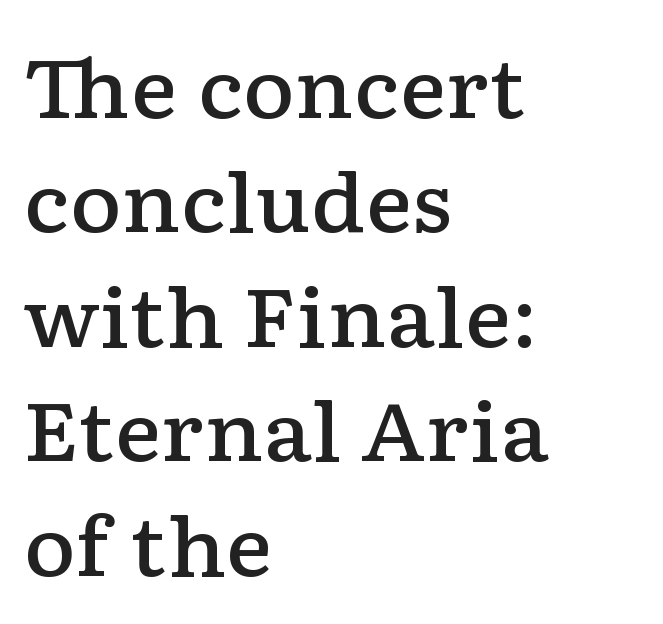
Q: Is the text bold? A: Semi-bold.
Q: Is the text italic (slanted)? A: No, it is upright.
Q: Is the typeface a serif or a sans-serif typeface? A: Serif.
Q: Is the text underlined? A: No.
Q: How is the paragraph aligned? A: Left-aligned.
Q: Is the spacing between letters normal or unusually wide? A: Normal.
Q: Is the spacing between lines tight, normal or loose? A: Normal.
Q: Width (condensed, normal, or wide)? A: Wide.
Q: Stroke contrast? A: Low.
Q: x-height? A: Medium.
Q: Monospaced? A: No.
